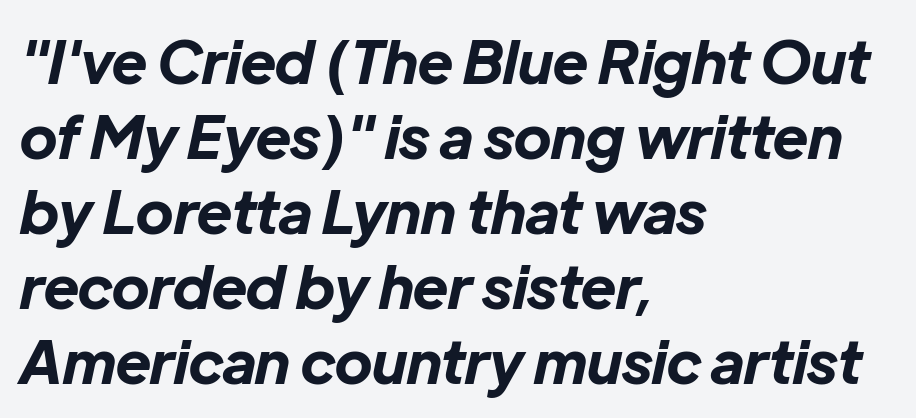
The image shows 59 px bold type, italic (leaning right); set left-aligned, normal line spacing (1.27x), normal letter spacing, not underlined; low stroke contrast and a medium x-height.
